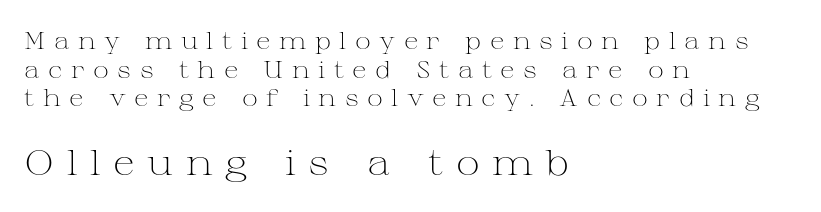
Lines of text with bare space underneath. Quick note: not italic, upright. Think standard paragraph weight, or any step lighter than that. Varying glyph widths throughout — classic text-font behaviour. Between these two stacked blocks, the lower one wins on size.
